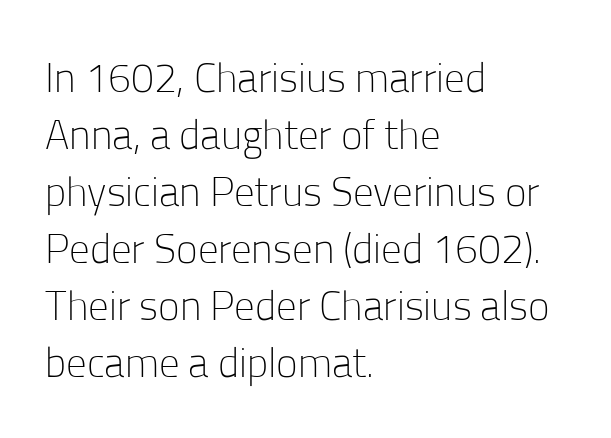
The image shows 41 px light sans-serif type, upright; set left-aligned, normal line spacing (1.39x), normal letter spacing, not underlined; low stroke contrast and a medium x-height.
